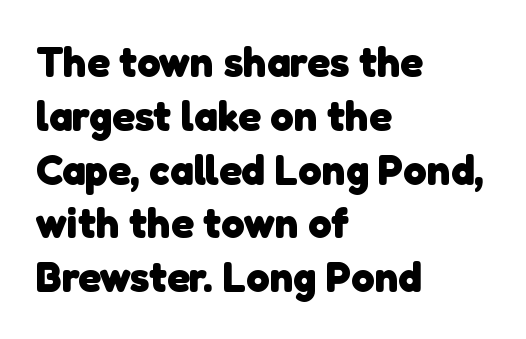
{"serif": "no", "bold": "yes", "weight": "heavy", "width": "normal", "stroke_contrast": "low", "x_height": "medium", "monospaced": "no", "underline": "no", "align": "left", "line_spacing": "normal", "line_spacing_ratio": 1.28, "letter_spacing": "normal", "letter_spacing_em": 0.0, "glyph_px": 42}
